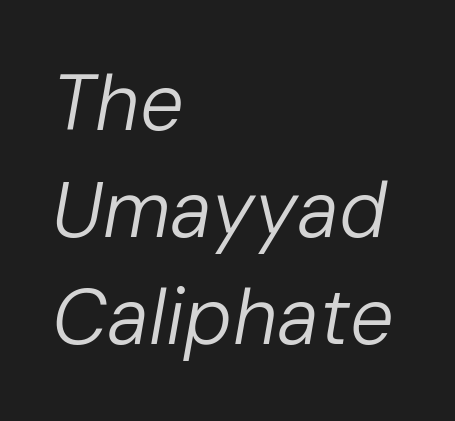
Nobody touched the tracking dial on this one. The space between consecutive lines is moderate. These lines are set flush left with a ragged right edge. The letterforms sit at book weight or below. The area under the type is left untouched.
